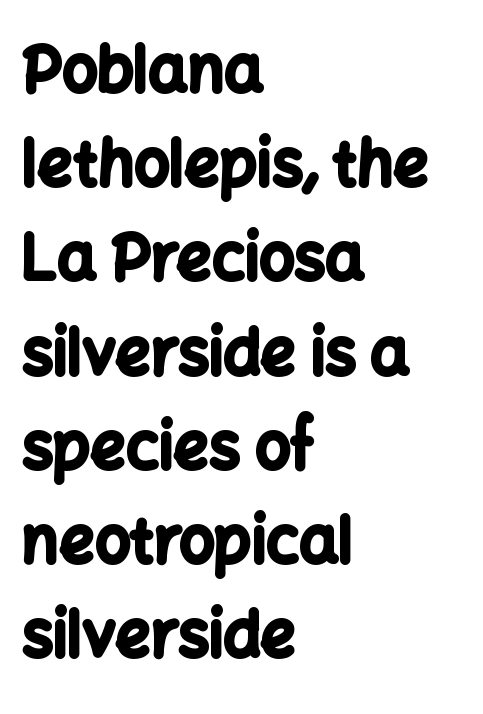
{"serif": "no", "italic": "no", "bold": "yes", "weight": "bold", "width": "normal", "stroke_contrast": "low", "x_height": "medium", "monospaced": "no", "underline": "no", "align": "left", "line_spacing": "normal", "line_spacing_ratio": 1.52, "letter_spacing": "normal", "letter_spacing_em": 0.0, "glyph_px": 62}
